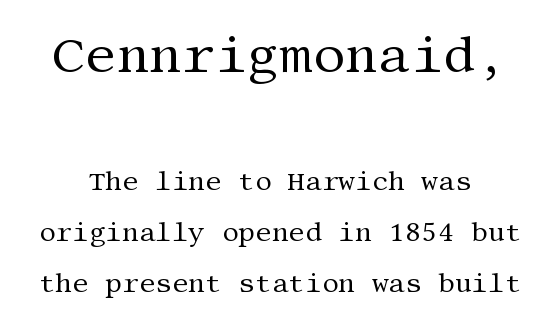
Q: Is the text bold? A: No.
Q: Is the text italic (slanted)? A: No, it is upright.
Q: Is the typeface a serif or a sans-serif typeface? A: Serif.
Q: Is the text underlined? A: No.
Q: How is the paragraph aligned? A: Centered.
Q: Is the spacing between letters normal or unusually wide? A: Normal.
Q: Is the spacing between lines tight, normal or loose? A: Loose.
Q: Which block of text is set in a larger size, the first (top) or the second (bottom)? A: The first (top) one.
Q: Width (condensed, normal, or wide)? A: Normal.
Q: Stroke contrast? A: Medium.
Q: x-height? A: Large.
